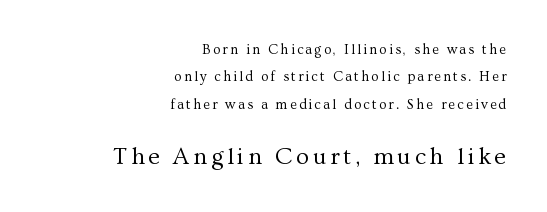
The image shows 24 px text type, upright; set right-aligned, loose line spacing (1.96x), not underlined; the second (bottom) block is 1.71x larger.
